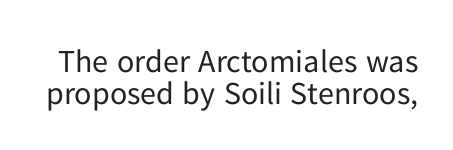
{"serif": "no", "italic": "no", "bold": "no", "weight": "regular", "width": "normal", "stroke_contrast": "low", "x_height": "medium", "monospaced": "no", "underline": "no", "line_spacing": "tight", "line_spacing_ratio": 0.99, "letter_spacing": "normal", "letter_spacing_em": 0.0, "glyph_px": 32}
